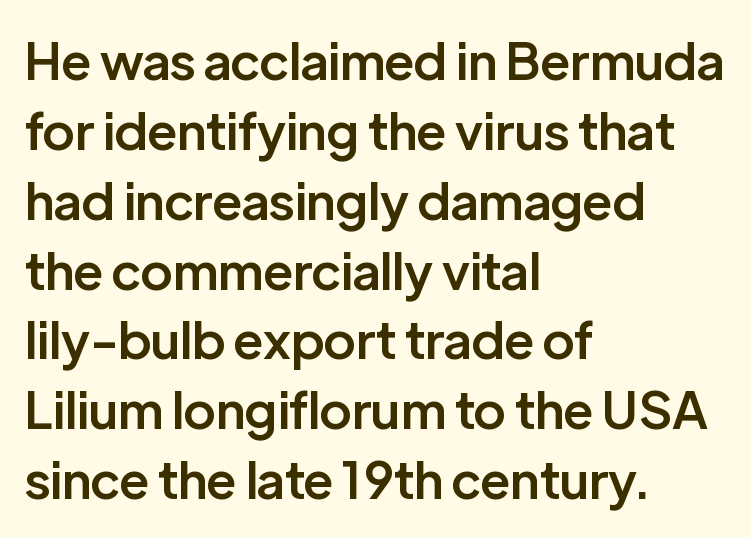
Q: Is the text bold? A: Semi-bold.
Q: Is the text italic (slanted)? A: No, it is upright.
Q: Is the typeface a serif or a sans-serif typeface? A: Sans-serif.
Q: Is the text underlined? A: No.
Q: How is the paragraph aligned? A: Left-aligned.
Q: Is the spacing between letters normal or unusually wide? A: Normal.
Q: Is the spacing between lines tight, normal or loose? A: Normal.
Q: Width (condensed, normal, or wide)? A: Normal.
Q: Stroke contrast? A: Low.
Q: x-height? A: Medium.
Q: Monospaced? A: No.
